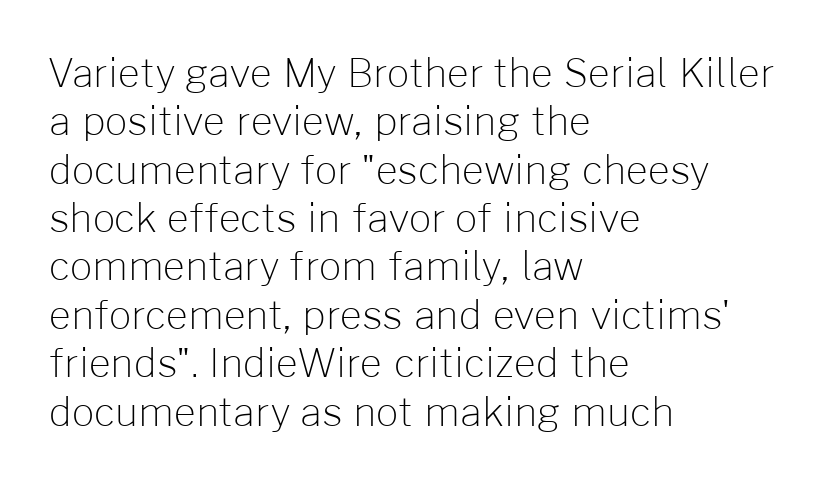
Where is the straight margin? On the left. In terms of posture, this sample is upright. Each word holds together tightly as a unit, with standard inter-letter gaps. A typesetter would call this proportional, since set widths differ per character.
